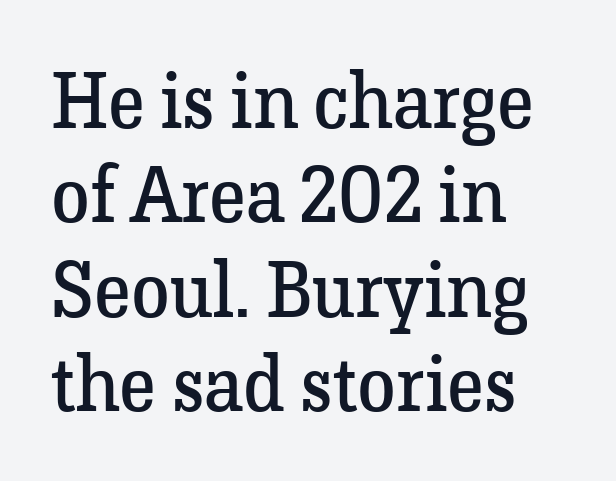
{"serif": "yes", "italic": "no", "bold": "no", "weight": "regular", "width": "normal", "stroke_contrast": "low", "x_height": "medium", "monospaced": "no", "underline": "no", "align": "left", "line_spacing_ratio": 1.21, "letter_spacing": "normal", "letter_spacing_em": 0.0, "glyph_px": 78}
